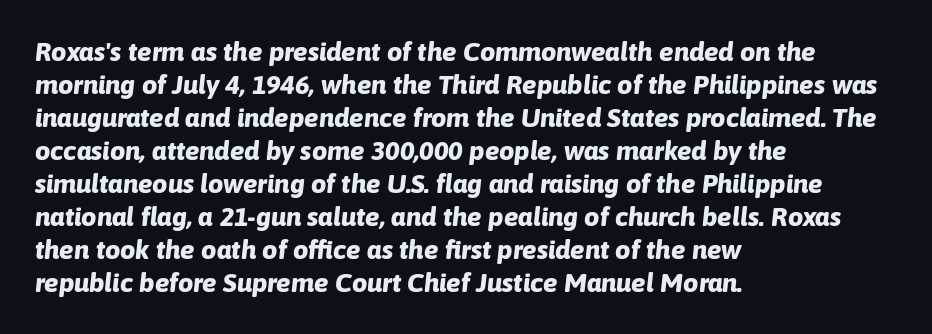
{"italic": "yes", "lean": "right", "slant_degrees": 6, "bold": "yes", "underline": "no", "align": "left", "line_spacing_ratio": 1.22, "letter_spacing": "normal", "letter_spacing_em": 0.0, "glyph_px": 27}
